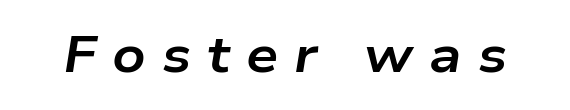
{"italic": "yes", "lean": "right", "slant_degrees": 9, "bold": "yes", "weight": "bold", "width": "wide", "stroke_contrast": "low", "x_height": "medium", "monospaced": "no", "underline": "no", "letter_spacing": "wide", "letter_spacing_em": 0.31, "glyph_px": 51}
